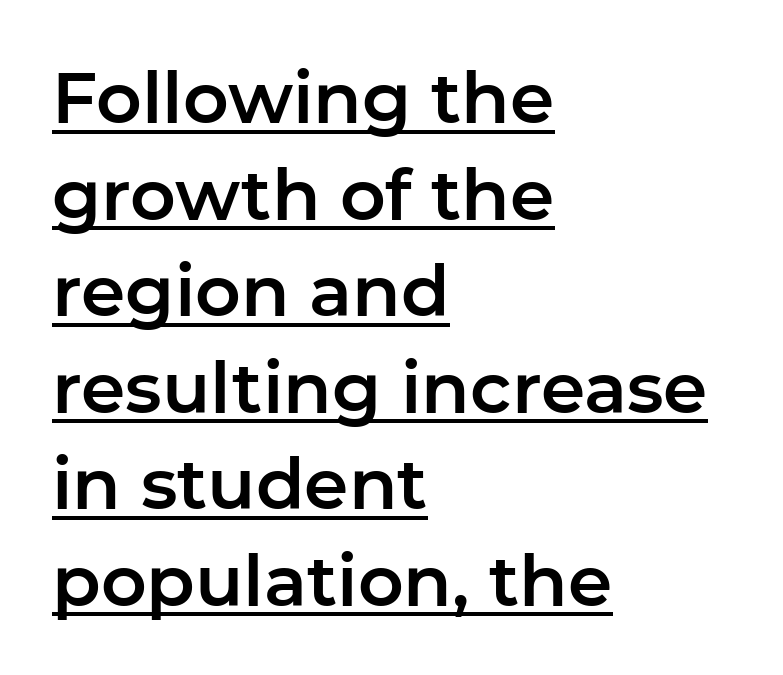
Q: Is the text italic (slanted)? A: No, it is upright.
Q: Is the typeface a serif or a sans-serif typeface? A: Sans-serif.
Q: Is the text underlined? A: Yes.
Q: How is the paragraph aligned? A: Left-aligned.
Q: Is the spacing between letters normal or unusually wide? A: Normal.
Q: Is the spacing between lines tight, normal or loose? A: Normal.
Q: Width (condensed, normal, or wide)? A: Normal.
Q: Stroke contrast? A: Low.
Q: x-height? A: Medium.
Q: Monospaced? A: No.
